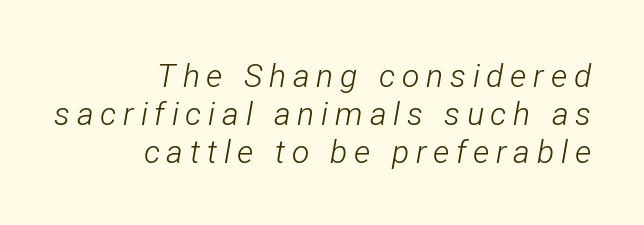
{"italic": "yes", "lean": "right", "slant_degrees": 12, "bold": "no", "weight": "light", "width": "condensed", "stroke_contrast": "low", "x_height": "medium", "monospaced": "no", "underline": "no", "align": "right", "line_spacing_ratio": 1.18, "letter_spacing": "wide", "letter_spacing_em": 0.21, "glyph_px": 32}
